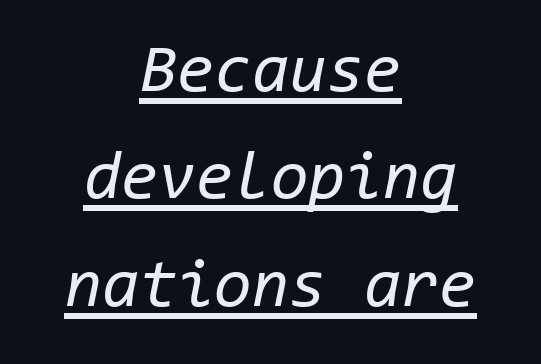
Q: Is the text bold? A: No.
Q: Is the text italic (slanted)? A: Yes, it leans right by about 11 degrees.
Q: Is the text underlined? A: Yes.
Q: How is the paragraph aligned? A: Centered.
Q: Is the spacing between letters normal or unusually wide? A: Normal.
Q: Is the spacing between lines tight, normal or loose? A: Normal.
Q: Width (condensed, normal, or wide)? A: Normal.
Q: Stroke contrast? A: Low.
Q: x-height? A: Medium.
Q: Monospaced? A: Yes.
